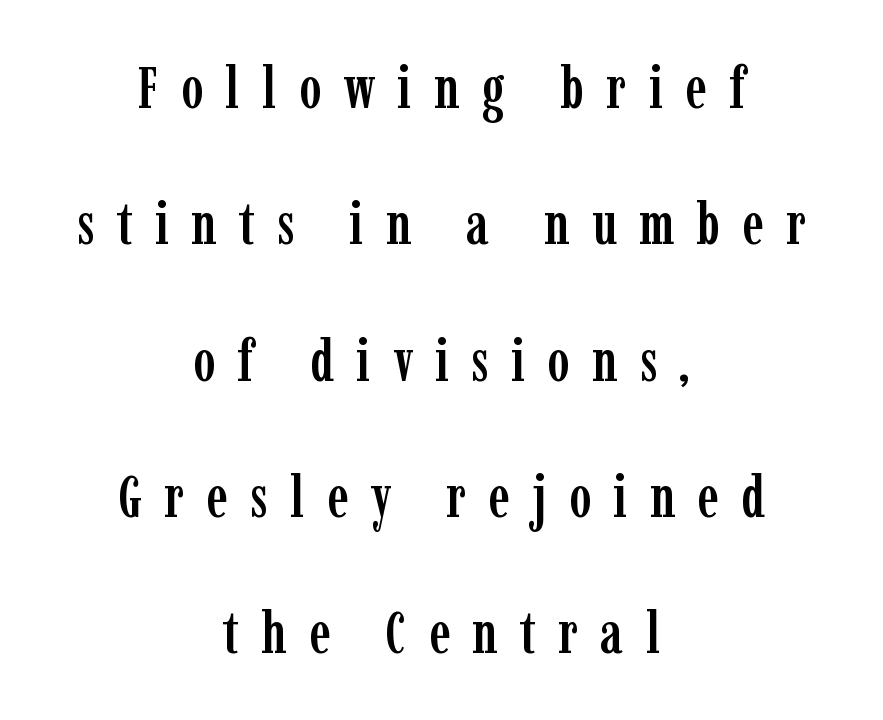
{"serif": "yes", "italic": "no", "width": "condensed", "stroke_contrast": "low", "x_height": "medium", "monospaced": "no", "underline": "no", "align": "center", "line_spacing": "loose", "line_spacing_ratio": 2.31, "letter_spacing": "wide", "letter_spacing_em": 0.38, "glyph_px": 59}
